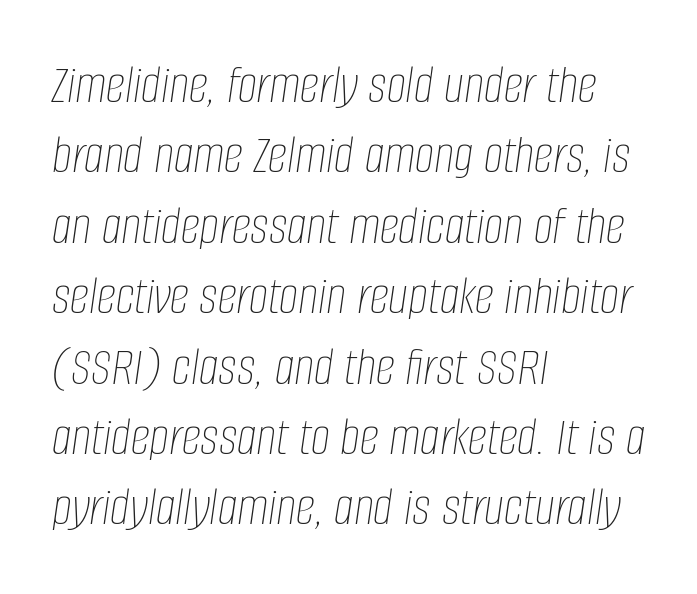
The image shows 55 px thin, condensed type, italic (leaning right); set left-aligned, normal line spacing (1.28x), normal letter spacing, not underlined; low stroke contrast and a large x-height.
